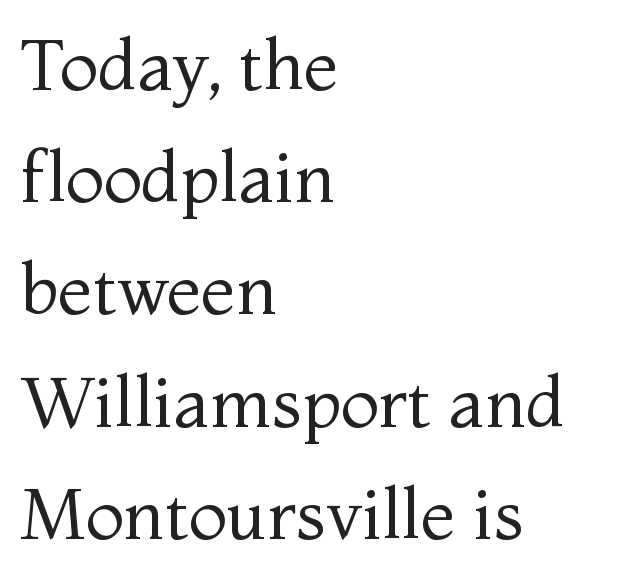
Rendered with straight, roman letterforms. The letterforms sit shoulder to shoulder at normal distance. Character widths vary here, with narrow letters taking less room than wide ones. Weight: in the light-to-regular range. This sample uses a serif face.
